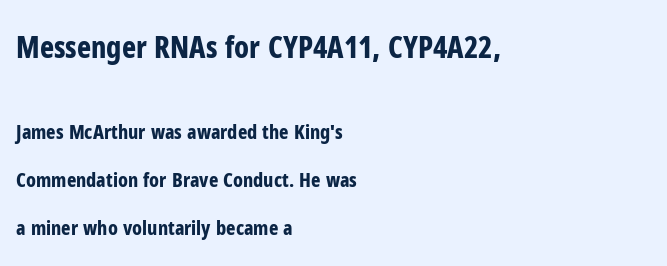
In terms of weight, the rendering is a true, heavy bold. The baseline area is clear. The letters sit at their default tracking, neither squeezed nor spread. No italicization has been applied; the sample stays upright.
